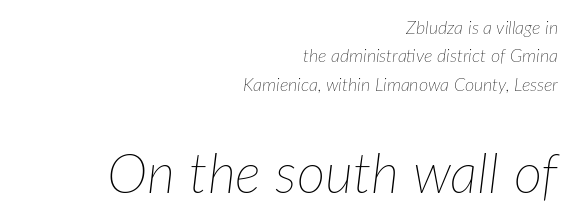
Q: Is the text bold? A: No.
Q: Is the text italic (slanted)? A: Yes, it leans right by about 7 degrees.
Q: Is the text underlined? A: No.
Q: How is the paragraph aligned? A: Right-aligned.
Q: Is the spacing between letters normal or unusually wide? A: Normal.
Q: Is the spacing between lines tight, normal or loose? A: Normal.
Q: Which block of text is set in a larger size, the first (top) or the second (bottom)? A: The second (bottom) one.
Q: Width (condensed, normal, or wide)? A: Normal.
Q: Stroke contrast? A: Low.
Q: x-height? A: Medium.
Q: Monospaced? A: No.
